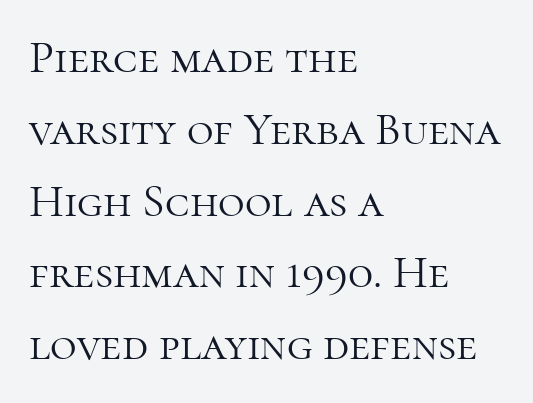
Letterform terminals end in serifs throughout the passage. These lines are set flush left with a ragged right edge. Students, note that the glyphs here touch the page at normal intervals. Notice how the stems are strictly vertical — no italics here. Rule under the text: the space is simply empty.
